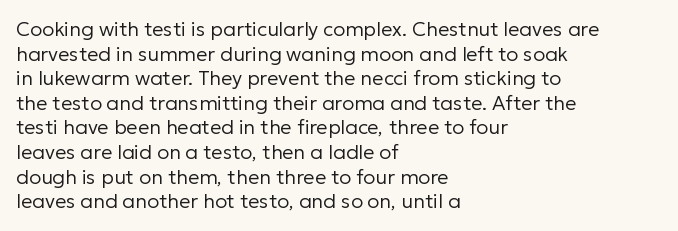
Casual observation: everything's shoved over to the left. This is not heavy type; no bold has been used. Italic? Not at all — the glyphs are vertical. The space beneath each line is pristine and unruled. No extra tracking has been applied to these lines.
